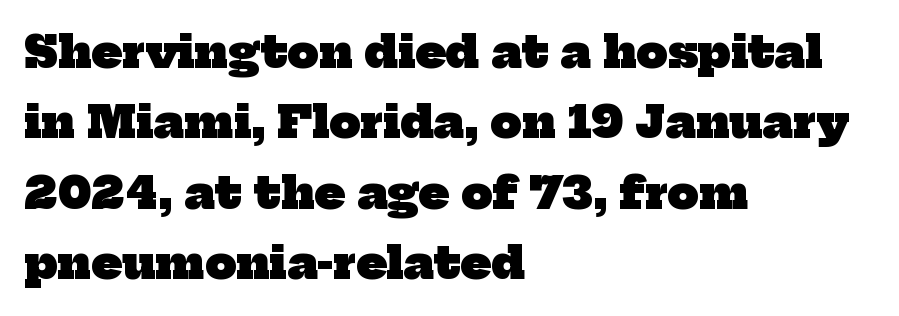
The image shows 44 px heavy serif type; set left-aligned, normal line spacing (1.6x), normal letter spacing, not underlined; low stroke contrast and a medium x-height.
